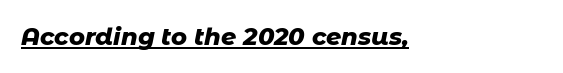
Q: Is the text bold? A: Yes.
Q: Is the text italic (slanted)? A: Yes, it leans right by about 11 degrees.
Q: Is the text underlined? A: Yes.
Q: How is the paragraph aligned? A: Left-aligned.
Q: Is the spacing between letters normal or unusually wide? A: Normal.
